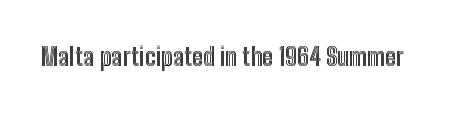
If you drew a line through each stem, it would be perfectly vertical. Characters follow at the spacing the type designer built in. The words here are not underlined.
